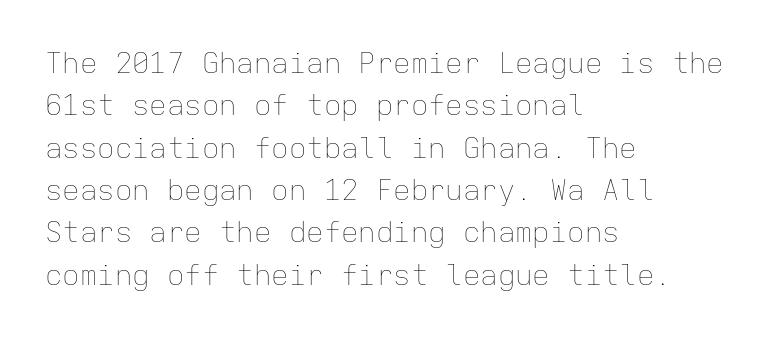
The image shows 29 px thin type, upright, monospaced; set left-aligned, normal line spacing (1.46x), normal letter spacing, not underlined; low stroke contrast and a medium x-height.
